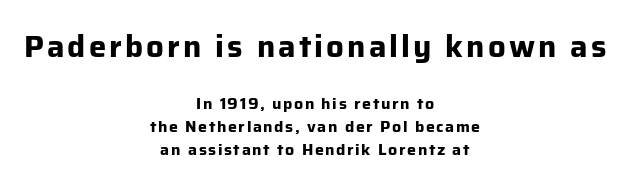
The image shows 31 px bold sans-serif type, upright; set centered, normal line spacing (1.43x), not underlined; the first (top) block is 1.94x larger; low stroke contrast and a medium x-height.
